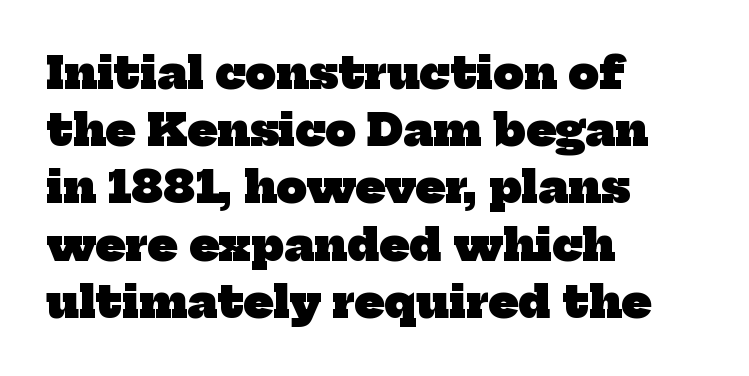
Q: Is the text bold? A: Yes.
Q: Is the typeface a serif or a sans-serif typeface? A: Serif.
Q: Is the text underlined? A: No.
Q: How is the paragraph aligned? A: Left-aligned.
Q: Is the spacing between letters normal or unusually wide? A: Normal.
Q: Is the spacing between lines tight, normal or loose? A: Normal.
Q: Width (condensed, normal, or wide)? A: Normal.
Q: Stroke contrast? A: Low.
Q: x-height? A: Medium.
Q: Monospaced? A: No.
